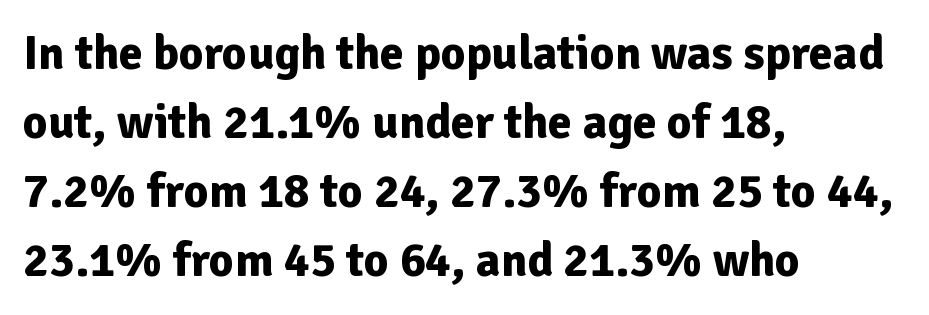
These lines were composed using upright roman letters. The rendering uses a moderate line-height, typical for paragraphs. The paragraph has a hard left edge and a soft right edge. Is the letter spacing exaggerated? No — it looks like the ordinary default. The sample has been set heavy, in full bold. Plain, unruled lines of type.
